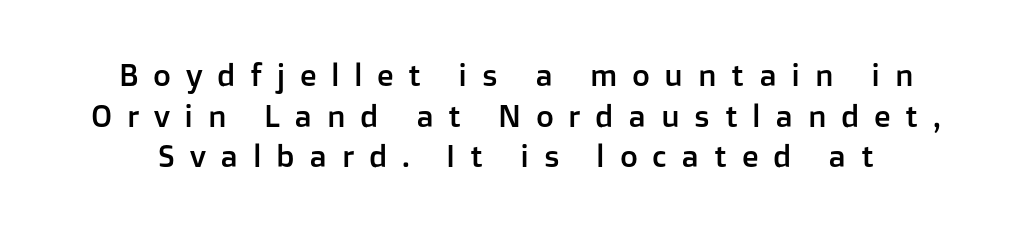
Q: Is the text italic (slanted)? A: No, it is upright.
Q: Is the typeface a serif or a sans-serif typeface? A: Sans-serif.
Q: Is the text underlined? A: No.
Q: Is the spacing between letters normal or unusually wide? A: Unusually wide.
Q: Is the spacing between lines tight, normal or loose? A: Normal.
Q: Width (condensed, normal, or wide)? A: Normal.
Q: Stroke contrast? A: Low.
Q: x-height? A: Medium.
Q: Monospaced? A: No.
